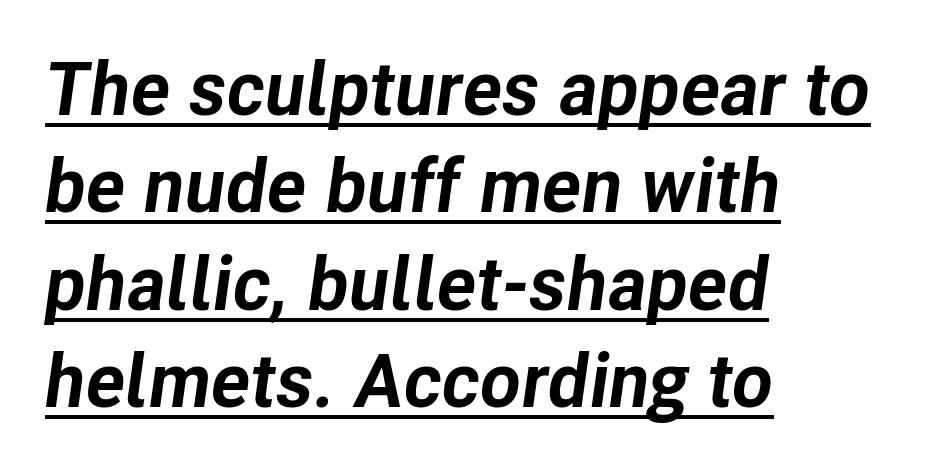
Honestly, the letter spacing is just normal — you wouldn't notice it. The paragraph shown leans on its left margin. Normally led — the rows are evenly, conventionally spaced. The lettering is marked with a stroke running underneath it.
